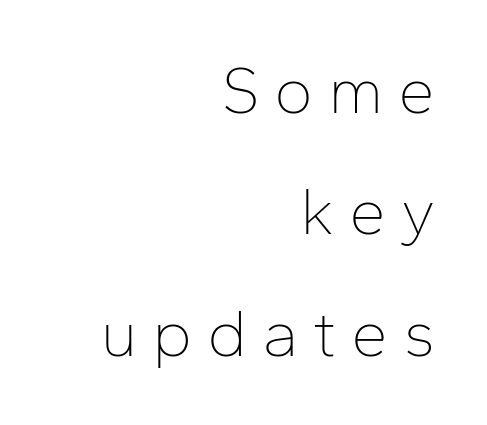
Here the designer chose a conventional face with non-uniform glyph widths. The designer went with a sans here, leaving each stem footless. Is this a heavy cut? Hardly; it is regular or lighter. The rag falls on the left side of this text block.
